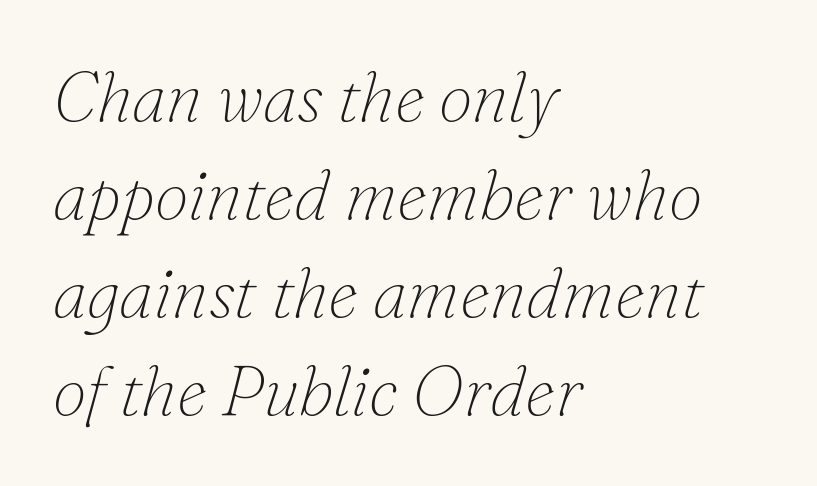
The typesetting does not lean heavy: it is not bold. If you drew a ruler down the left edge, every line would touch it. The lettering tilts uniformly, giving the passage an italic look. Spacing verdict: proportional, widths tailored to each character.
